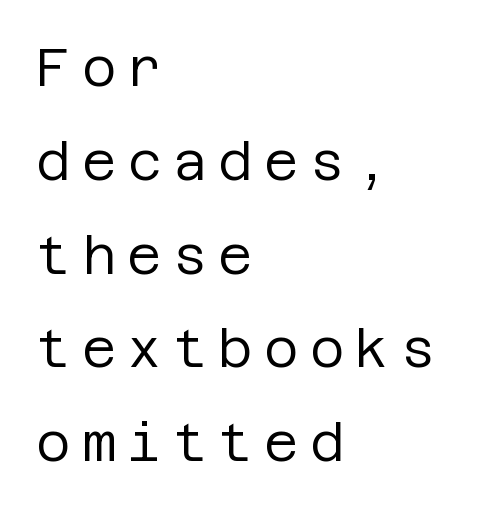
Unlike italic type, these characters show no tilt at all. This sample uses a sans-serif face. If you drew a ruler down the left edge, every line would touch it. The weight would be labelled regular, book, light, or lighter still. Check the space under the baseline: it is left empty.
